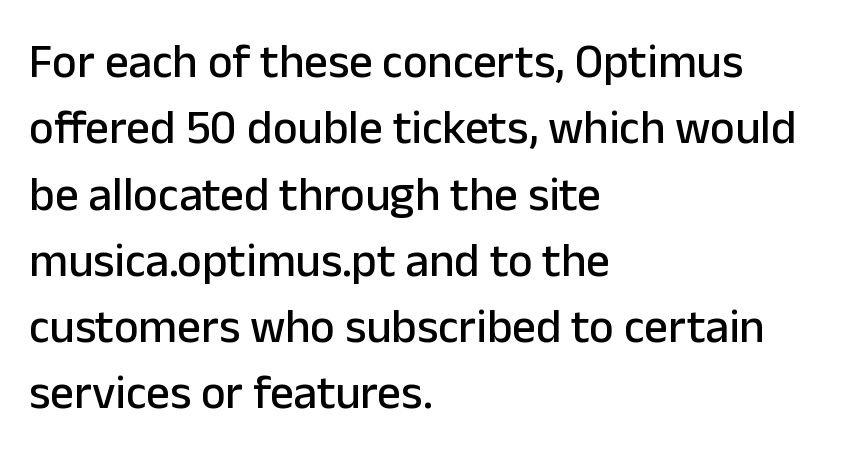
Q: Is the text italic (slanted)? A: No, it is upright.
Q: Is the typeface a serif or a sans-serif typeface? A: Sans-serif.
Q: Is the text underlined? A: No.
Q: How is the paragraph aligned? A: Left-aligned.
Q: Is the spacing between letters normal or unusually wide? A: Normal.
Q: Is the spacing between lines tight, normal or loose? A: Normal.
Q: Width (condensed, normal, or wide)? A: Normal.
Q: Stroke contrast? A: Low.
Q: x-height? A: Medium.
Q: Monospaced? A: No.
